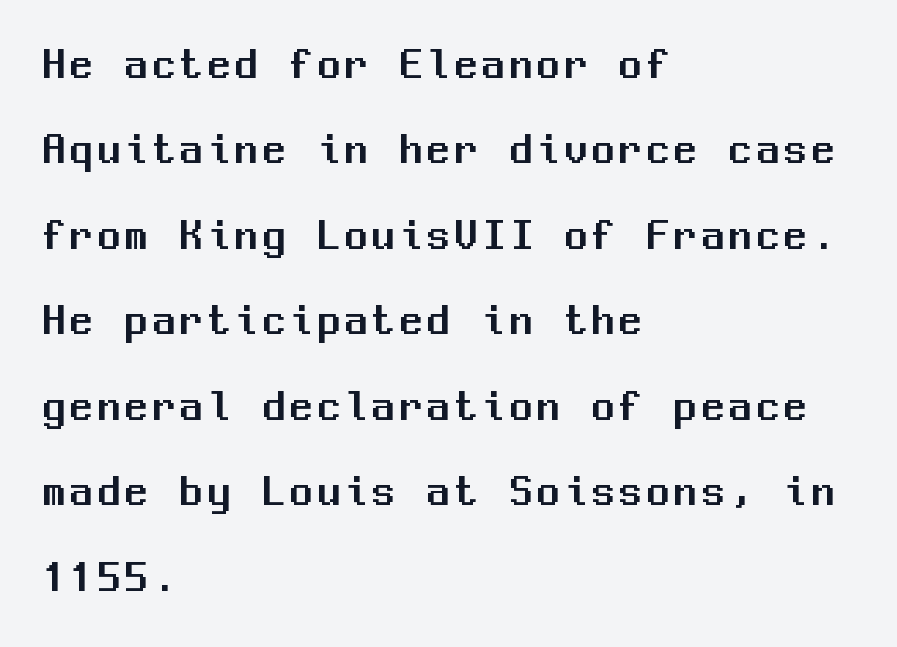
The image shows 45 px sans-serif type, upright, monospaced; set left-aligned, loose line spacing (1.9x), not underlined; medium stroke contrast and a medium x-height.
